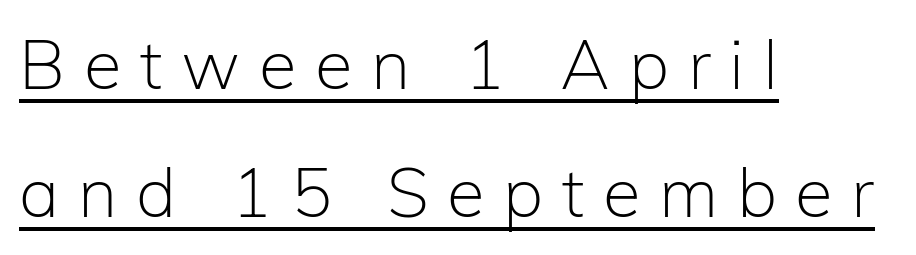
Honestly, the underline is the first thing you notice here. No extra ink here — the face is not bold. Compared with typical body copy, the letter spacing here is much looser. One-word summary of the alignment: left. Font category for this specimen: sans-serif. Designer's note — italics off, roman on.
